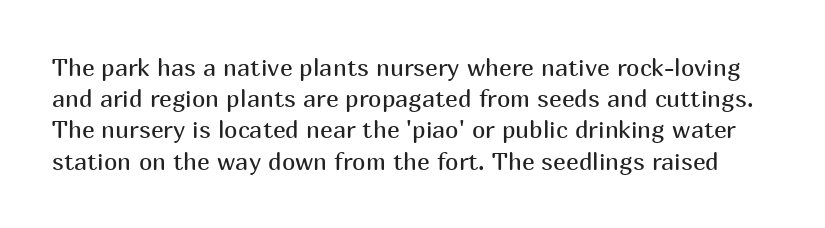
The passage shown is not underscored anywhere. Vertical stems look standard width or narrower in stroke. This sample uses plain, unmodified letter spacing. This is roman type, the default non-slanted kind. Students, observe: this is what conventionally led text looks like.
